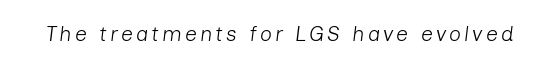
When letters slant like this, we call the style italic. Nothing heavy about these letters — not bold at all. Check the space under the baseline: it is left empty.
